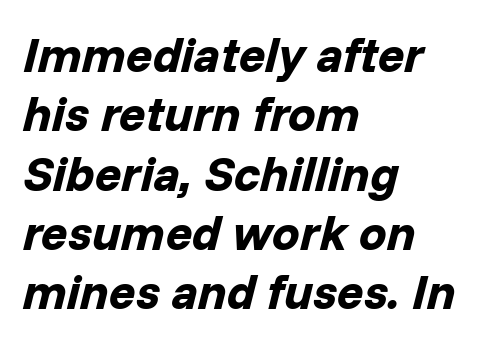
Q: Is the text bold? A: Yes.
Q: Is the text italic (slanted)? A: Yes, it leans right by about 14 degrees.
Q: Is the text underlined? A: No.
Q: How is the paragraph aligned? A: Left-aligned.
Q: Is the spacing between letters normal or unusually wide? A: Normal.
Q: Width (condensed, normal, or wide)? A: Normal.
Q: Stroke contrast? A: Low.
Q: x-height? A: Medium.
Q: Monospaced? A: No.
